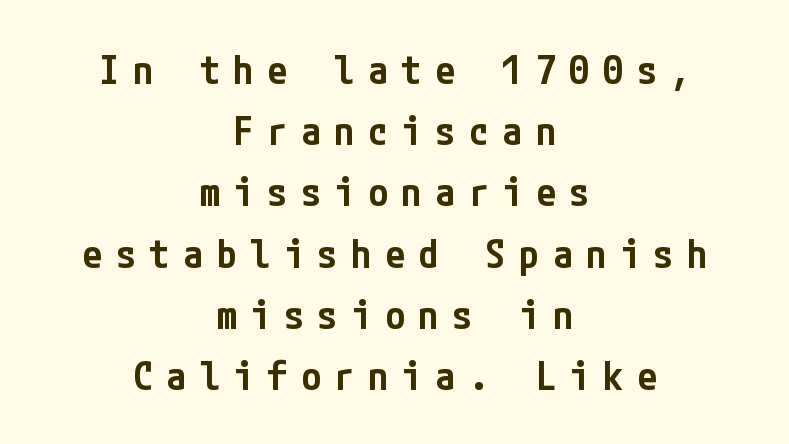
{"serif": "no", "italic": "no", "bold": "semi", "weight": "semibold", "width": "condensed", "stroke_contrast": "low", "x_height": "medium", "underline": "no", "align": "center", "line_spacing": "normal", "line_spacing_ratio": 1.53, "letter_spacing": "wide", "letter_spacing_em": 0.34, "glyph_px": 40}
